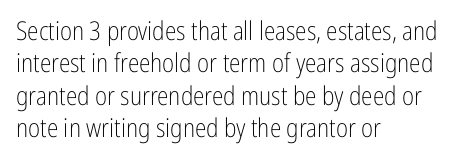
Q: Is the text bold? A: No.
Q: Is the text italic (slanted)? A: No, it is upright.
Q: Is the text underlined? A: No.
Q: How is the paragraph aligned? A: Left-aligned.
Q: Is the spacing between letters normal or unusually wide? A: Normal.
Q: Is the spacing between lines tight, normal or loose? A: Normal.
